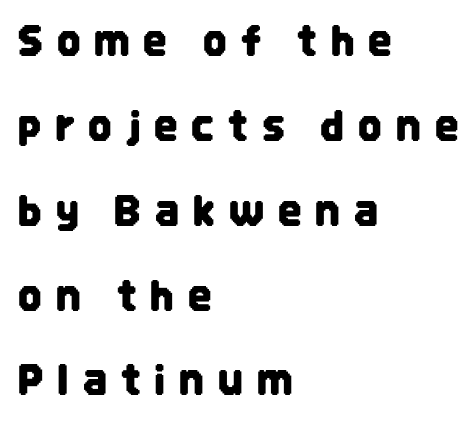
{"serif": "no", "italic": "no", "width": "condensed", "stroke_contrast": "low", "x_height": "large", "monospaced": "no", "underline": "no", "align": "left", "line_spacing": "loose", "line_spacing_ratio": 2.07, "letter_spacing": "wide", "letter_spacing_em": 0.34, "glyph_px": 41}
